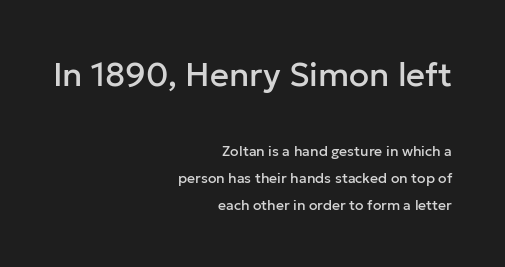
The image shows 33 px sans-serif type, upright; set right-aligned, loose line spacing (1.91x), normal letter spacing, not underlined; the first (top) block is 2.36x larger; low stroke contrast and a medium x-height.
